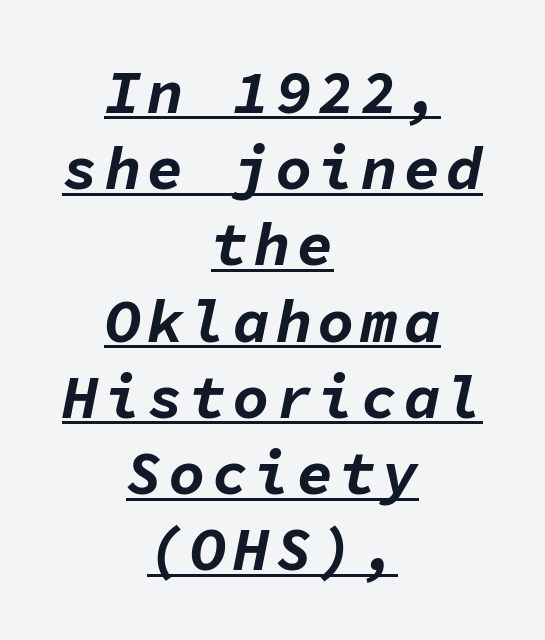
Q: Is the text bold? A: Yes.
Q: Is the text italic (slanted)? A: Yes, it leans right by about 11 degrees.
Q: Is the text underlined? A: Yes.
Q: How is the paragraph aligned? A: Centered.
Q: Is the spacing between lines tight, normal or loose? A: Normal.
Q: Width (condensed, normal, or wide)? A: Normal.
Q: Stroke contrast? A: Low.
Q: x-height? A: Medium.
Q: Monospaced? A: Yes.
